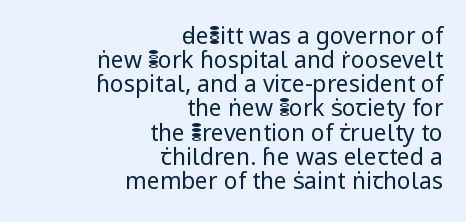
Q: Is the text bold? A: No.
Q: Is the text italic (slanted)? A: No, it is upright.
Q: Is the text underlined? A: No.
Q: How is the paragraph aligned? A: Right-aligned.
Q: Is the spacing between letters normal or unusually wide? A: Normal.
Q: Is the spacing between lines tight, normal or loose? A: Tight.
